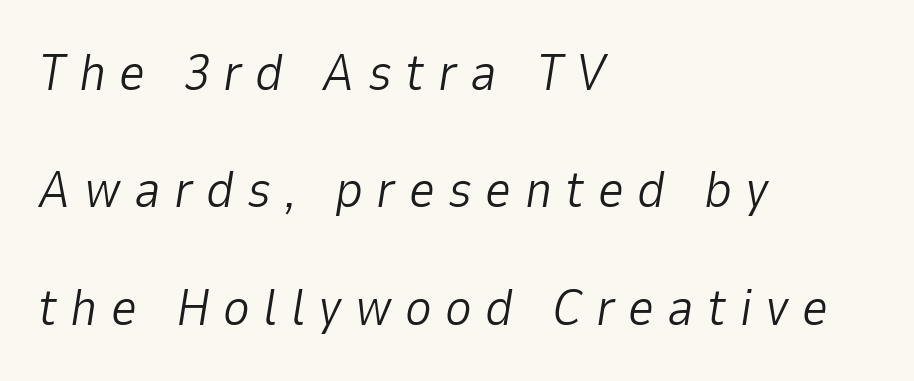
Q: Is the text bold? A: No.
Q: Is the text italic (slanted)? A: Yes, it leans right by about 9 degrees.
Q: Is the text underlined? A: No.
Q: How is the paragraph aligned? A: Left-aligned.
Q: Is the spacing between letters normal or unusually wide? A: Unusually wide.
Q: Is the spacing between lines tight, normal or loose? A: Loose.
Q: Width (condensed, normal, or wide)? A: Normal.
Q: Stroke contrast? A: Low.
Q: x-height? A: Medium.
Q: Monospaced? A: No.
